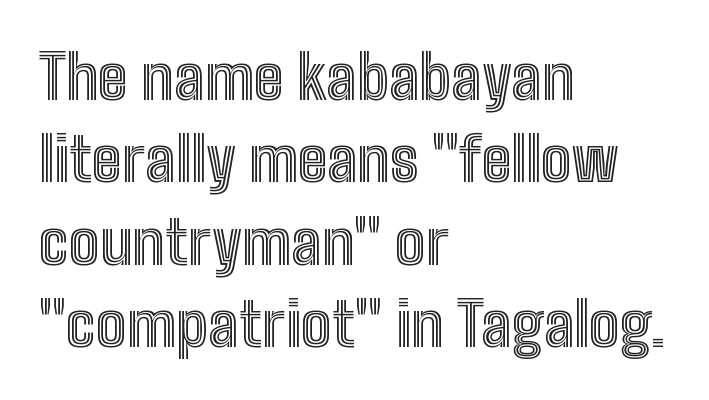
A typesetter would mark this as roman, not italic. Think of a printed novel: that variable character pitch is what you see here. Decoration check: the copy has no underline. Default kerning and tracking; the words read as compact shapes. Layout note: lines flush left.
